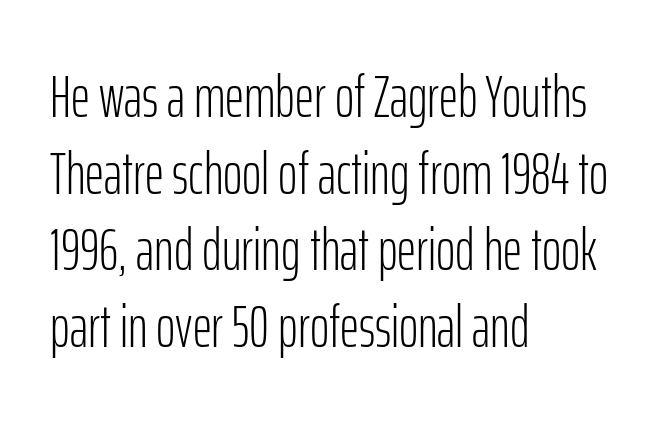
{"serif": "no", "italic": "no", "bold": "no", "weight": "light", "width": "condensed", "stroke_contrast": "low", "x_height": "medium", "monospaced": "no", "underline": "no", "align": "left", "line_spacing": "normal", "line_spacing_ratio": 1.3, "letter_spacing": "normal", "letter_spacing_em": 0.0, "glyph_px": 59}
